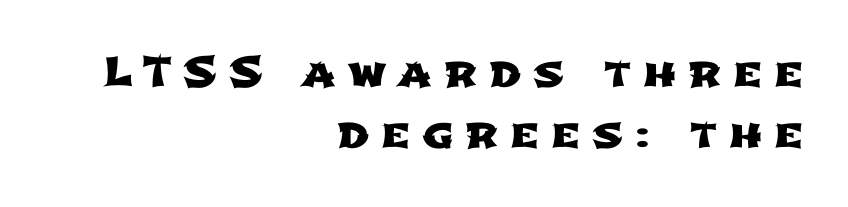
The image shows 41 px wide sans-serif type; set right-aligned, normal line spacing (1.5x), unusually wide letter spacing (+0.29 em), not underlined; low stroke contrast and a medium x-height.
